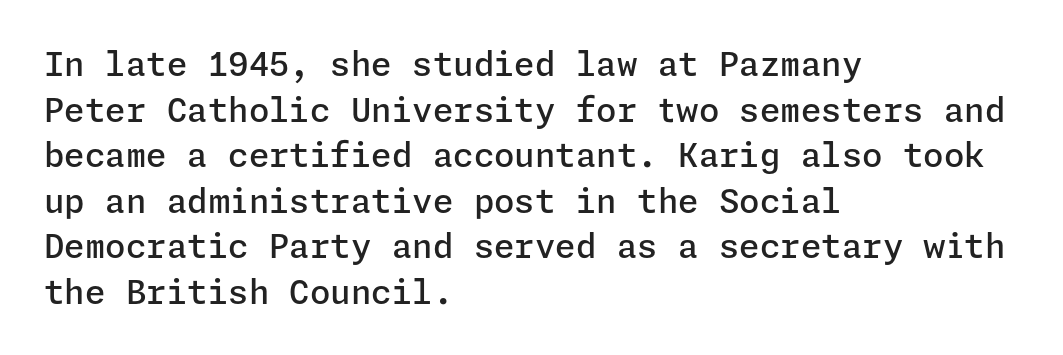
Q: Is the text bold? A: Semi-bold.
Q: Is the text italic (slanted)? A: No, it is upright.
Q: Is the typeface a serif or a sans-serif typeface? A: Sans-serif.
Q: Is the text underlined? A: No.
Q: How is the paragraph aligned? A: Left-aligned.
Q: Is the spacing between letters normal or unusually wide? A: Normal.
Q: Is the spacing between lines tight, normal or loose? A: Normal.
Q: Width (condensed, normal, or wide)? A: Normal.
Q: Stroke contrast? A: Low.
Q: x-height? A: Medium.
